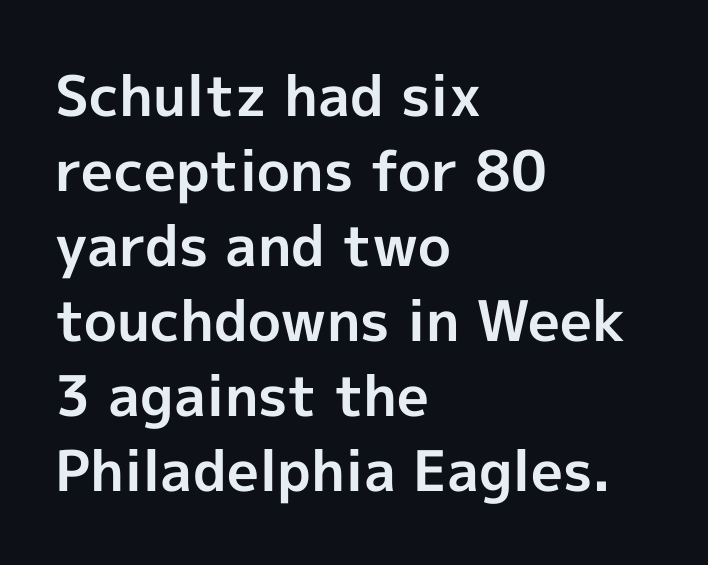
Baseline-to-baseline distance is the conventional proportion of letter height. Honestly, the letter spacing is just normal — you wouldn't notice it. Grotesque or geometric, the face here clearly has no serifs. Each glyph is drawn with heavy, bold strokes. One-word summary of the alignment: left. Descender tails drop into unmarked territory.
